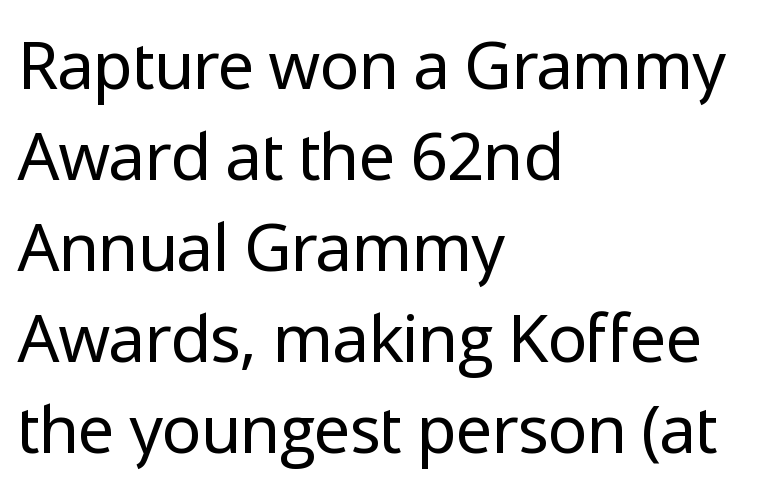
The letters carry no serifs — their stems end cleanly without finishing strokes. The tracking reads as untouched default to a designer's eye. A typesetter would call this proportional, since set widths differ per character. Every row of glyphs begins at an identical x-position on the left. The baseline area is clear.
